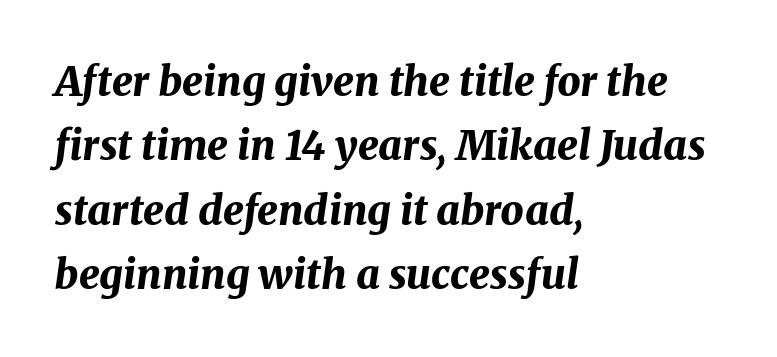
Q: Is the text bold? A: Yes.
Q: Is the text italic (slanted)? A: Yes, it leans right by about 8 degrees.
Q: Is the text underlined? A: No.
Q: How is the paragraph aligned? A: Left-aligned.
Q: Is the spacing between letters normal or unusually wide? A: Normal.
Q: Is the spacing between lines tight, normal or loose? A: Normal.
Q: Width (condensed, normal, or wide)? A: Normal.
Q: Stroke contrast? A: Medium.
Q: x-height? A: Medium.
Q: Monospaced? A: No.
